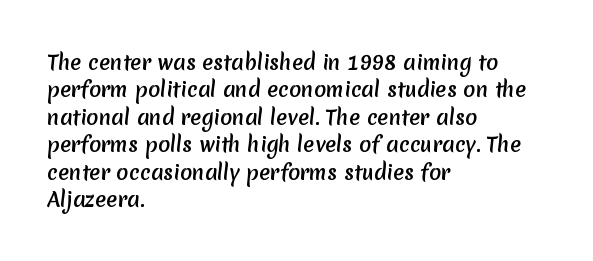
Students, note that the glyphs here touch the page at normal intervals. The space between consecutive lines is moderate. Horizontal alignment here is leftward, the default for most running prose. The area under the type is left untouched.
